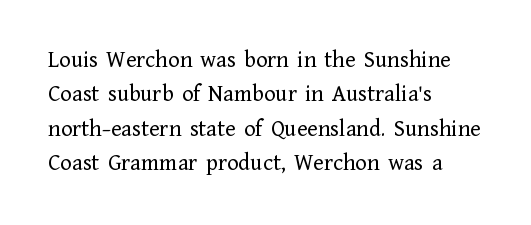
Vertical stems look standard width or narrower in stroke. Default kerning and tracking; the words read as compact shapes. These lines are set flush left with a ragged right edge. The baseline area is clear.
